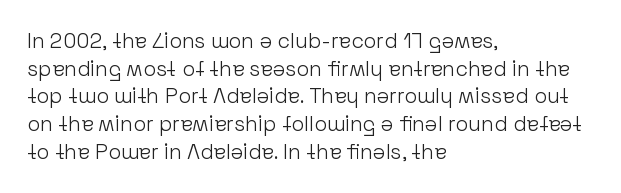
Every stem runs plumb, perpendicular to the baseline. Leftover space on each line is placed entirely after the last word. Check the space under the baseline: it is left empty. This reads as an unemphasized weight, regular at the heaviest. Caption: standard tracking, unaltered.
